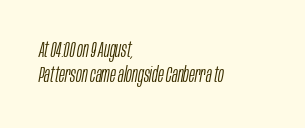
These glyphs show unthickened strokes, regular width or finer. One glance says dense: line gaps are narrower than usual. Each word holds together tightly as a unit, with standard inter-letter gaps. Where is the straight margin? On the left.
